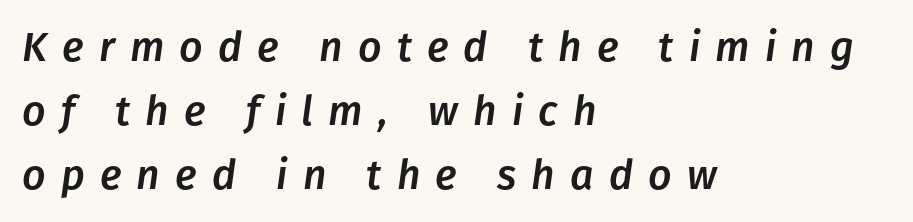
The rendering applies a slant to the glyphs. What stands out about the letter spacing? Its width — letters are far apart. Character widths vary here, with narrow letters taking less room than wide ones. Where is the straight margin? On the left.
